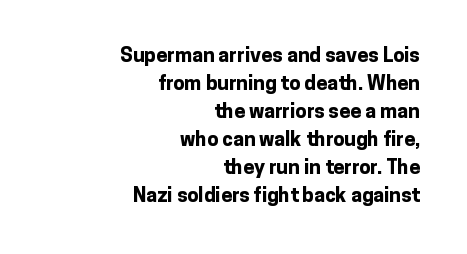
Nobody drew a line under any word here. Short and long lines alike share a common ending point at right. The passage shown stacks its lines at a standard gap. The horizontal fit of the characters is conventional and even. What weight is shown? A full bold with thick strokes.
